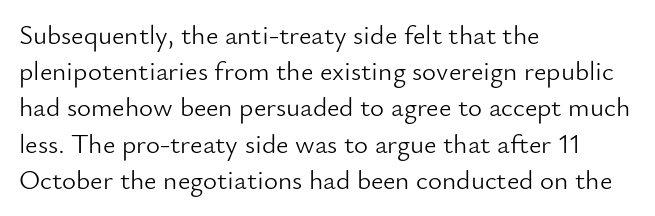
{"italic": "no", "bold": "no", "underline": "no", "align": "left", "line_spacing": "normal", "line_spacing_ratio": 1.34, "letter_spacing": "normal", "letter_spacing_em": 0.0, "glyph_px": 27}
